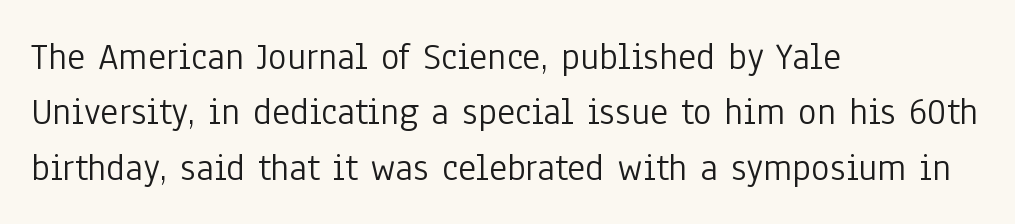
Q: Is the text bold? A: No.
Q: Is the text italic (slanted)? A: No, it is upright.
Q: Is the typeface a serif or a sans-serif typeface? A: Sans-serif.
Q: Is the text underlined? A: No.
Q: How is the paragraph aligned? A: Left-aligned.
Q: Is the spacing between letters normal or unusually wide? A: Normal.
Q: Is the spacing between lines tight, normal or loose? A: Normal.
Q: Width (condensed, normal, or wide)? A: Condensed.
Q: Stroke contrast? A: Low.
Q: x-height? A: Medium.
Q: Monospaced? A: No.
